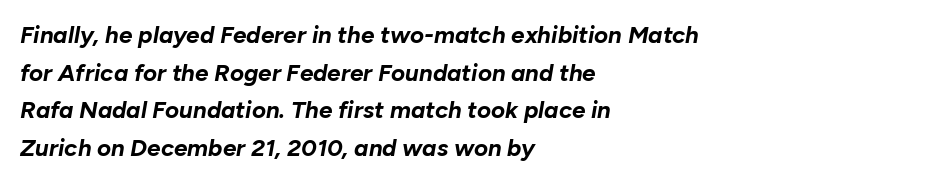
{"italic": "yes", "lean": "right", "slant_degrees": 10, "bold": "yes", "underline": "no", "align": "left", "line_spacing": "normal", "line_spacing_ratio": 1.57, "letter_spacing": "normal", "letter_spacing_em": 0.0, "glyph_px": 24}
